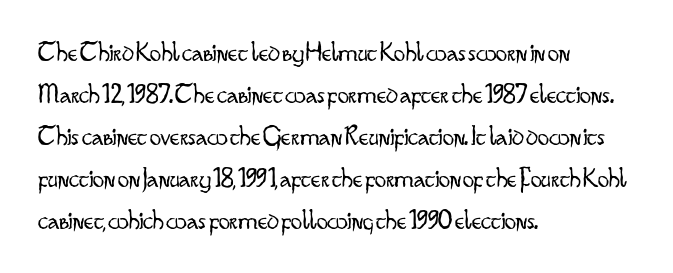
The image shows 28 px light, condensed sans-serif type, upright; set left-aligned, normal line spacing (1.5x), normal letter spacing, not underlined; low stroke contrast and a small x-height.
